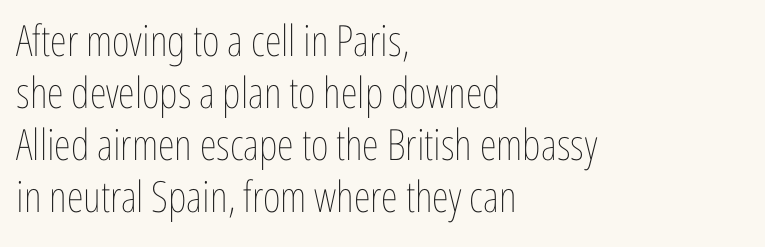
{"italic": "no", "bold": "no", "weight": "thin", "width": "condensed", "stroke_contrast": "low", "x_height": "medium", "monospaced": "no", "underline": "no", "align": "left", "line_spacing_ratio": 1.21, "letter_spacing": "normal", "letter_spacing_em": 0.0, "glyph_px": 43}
